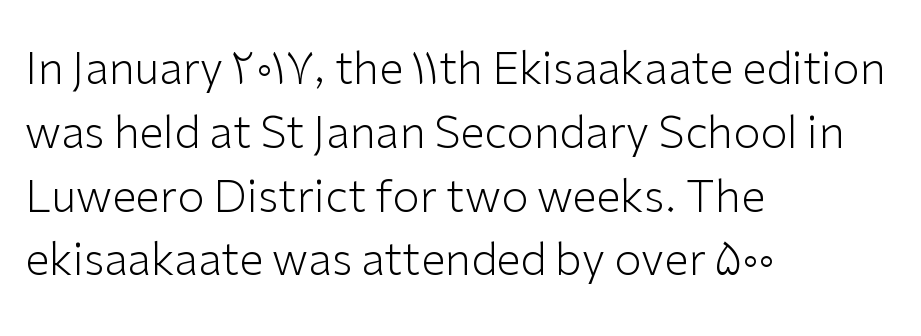
Q: Is the text bold? A: No.
Q: Is the text italic (slanted)? A: No, it is upright.
Q: Is the typeface a serif or a sans-serif typeface? A: Sans-serif.
Q: Is the text underlined? A: No.
Q: How is the paragraph aligned? A: Left-aligned.
Q: Is the spacing between letters normal or unusually wide? A: Normal.
Q: Is the spacing between lines tight, normal or loose? A: Normal.
Q: Width (condensed, normal, or wide)? A: Normal.
Q: Stroke contrast? A: Low.
Q: x-height? A: Medium.
Q: Monospaced? A: No.
